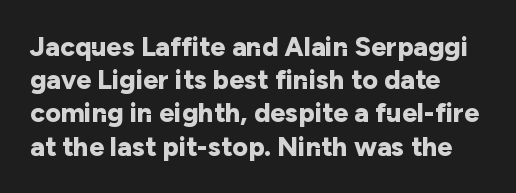
The image shows 27 px bold type, upright; set line spacing 1.23x, normal letter spacing, not underlined.
